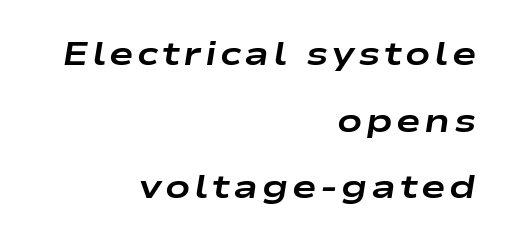
Q: Is the text bold? A: Yes.
Q: Is the text italic (slanted)? A: Yes, it leans right by about 9 degrees.
Q: Is the text underlined? A: No.
Q: How is the paragraph aligned? A: Right-aligned.
Q: Is the spacing between lines tight, normal or loose? A: Loose.
Q: Width (condensed, normal, or wide)? A: Wide.
Q: Stroke contrast? A: Low.
Q: x-height? A: Medium.
Q: Monospaced? A: No.
